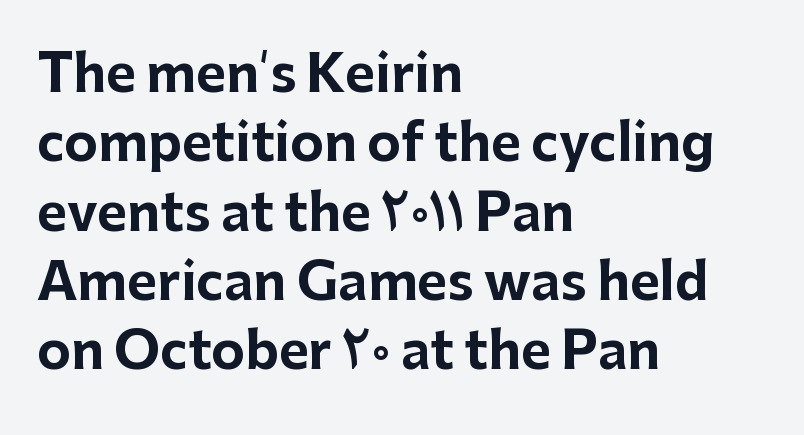
Visually the block forms a straight wall on the left and a jagged coastline on the right. Honestly, there is no underline to notice here at all. Horizontal bands of white between lines are of average thickness. Classification — sans serif. The glyphs have the mass of a bold cut.
